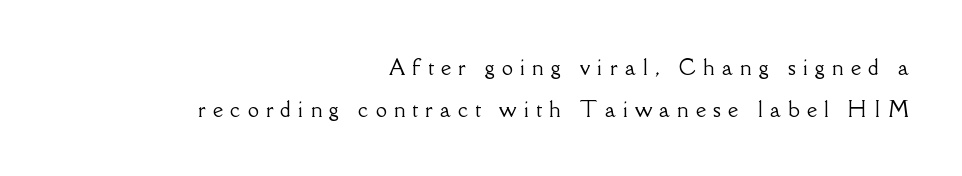
The image shows 20 px text type, upright; set right-aligned, loose line spacing (2.09x), unusually wide letter spacing (+0.36 em), not underlined.
